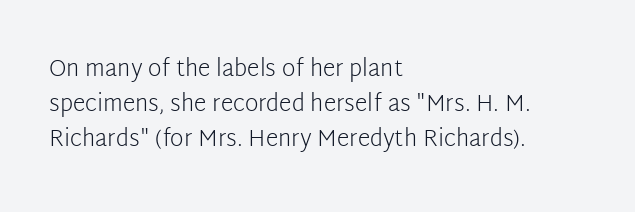
The image shows 23 px text type, upright; set left-aligned, normal line spacing (1.53x), normal letter spacing, not underlined.
